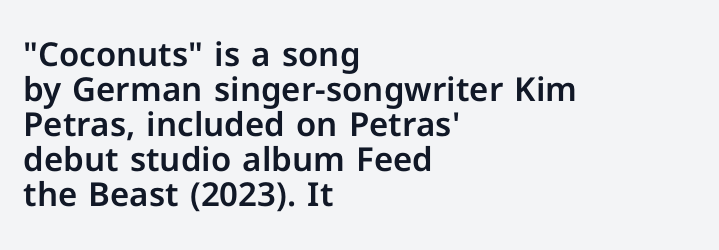
{"serif": "no", "italic": "no", "width": "normal", "stroke_contrast": "low", "x_height": "medium", "monospaced": "no", "underline": "no", "align": "left", "line_spacing": "tight", "line_spacing_ratio": 1.06, "letter_spacing": "normal", "letter_spacing_em": 0.0, "glyph_px": 33}
